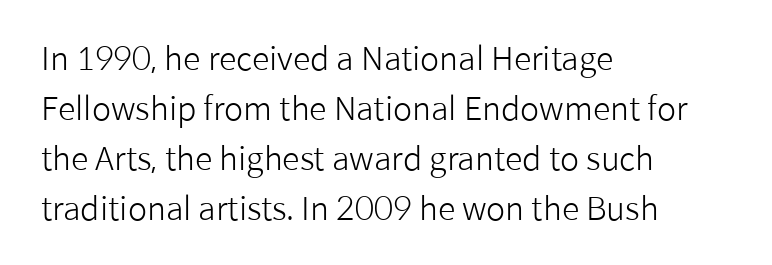
Q: Is the text bold? A: No.
Q: Is the text italic (slanted)? A: No, it is upright.
Q: Is the typeface a serif or a sans-serif typeface? A: Sans-serif.
Q: Is the text underlined? A: No.
Q: How is the paragraph aligned? A: Left-aligned.
Q: Is the spacing between letters normal or unusually wide? A: Normal.
Q: Is the spacing between lines tight, normal or loose? A: Normal.
Q: Width (condensed, normal, or wide)? A: Normal.
Q: Stroke contrast? A: Low.
Q: x-height? A: Medium.
Q: Monospaced? A: No.
